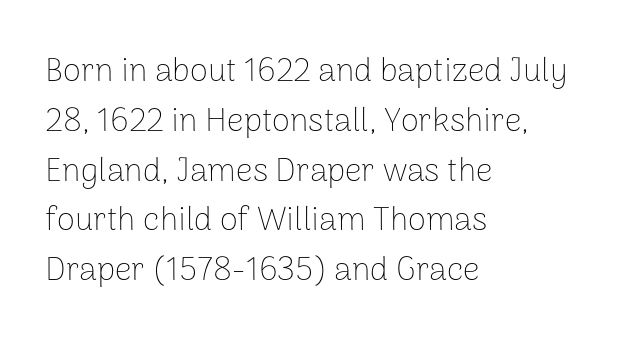
Q: Is the text bold? A: No.
Q: Is the text italic (slanted)? A: No, it is upright.
Q: Is the typeface a serif or a sans-serif typeface? A: Sans-serif.
Q: Is the text underlined? A: No.
Q: How is the paragraph aligned? A: Left-aligned.
Q: Is the spacing between letters normal or unusually wide? A: Normal.
Q: Is the spacing between lines tight, normal or loose? A: Normal.
Q: Width (condensed, normal, or wide)? A: Normal.
Q: Stroke contrast? A: Low.
Q: x-height? A: Medium.
Q: Monospaced? A: No.
